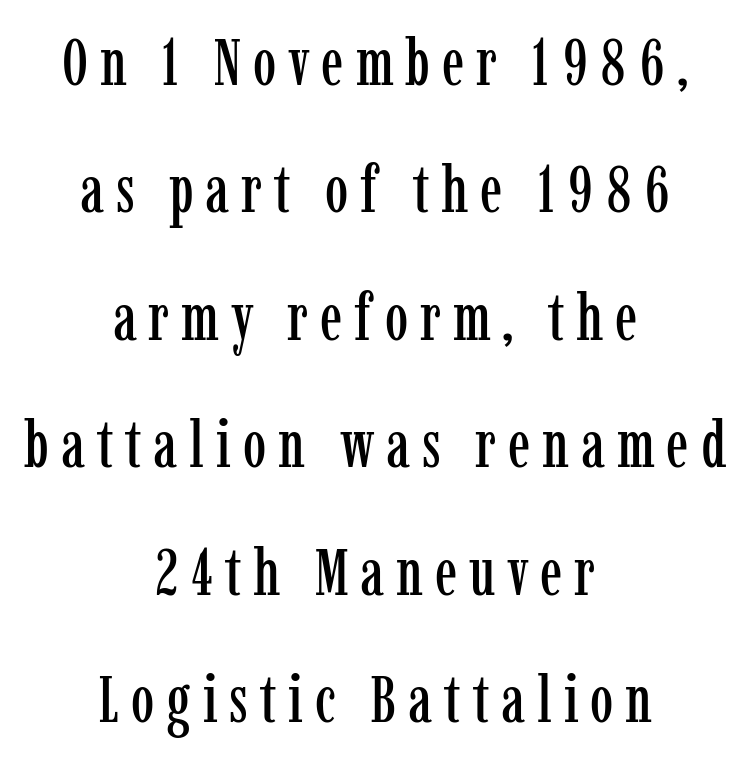
The image shows 66 px condensed serif type, upright; set centered, loose line spacing (1.93x), not underlined; low stroke contrast and a medium x-height.
